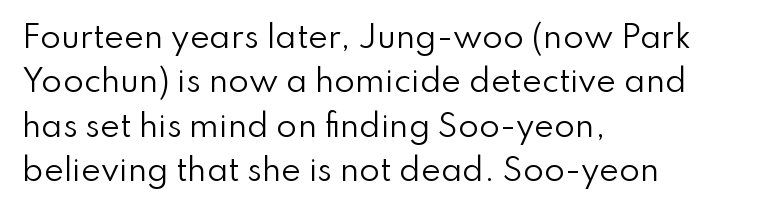
{"serif": "no", "italic": "no", "bold": "no", "weight": "regular", "width": "normal", "stroke_contrast": "low", "x_height": "small", "monospaced": "no", "underline": "no", "align": "left", "line_spacing": "normal", "line_spacing_ratio": 1.48, "letter_spacing": "normal", "letter_spacing_em": 0.0, "glyph_px": 30}
